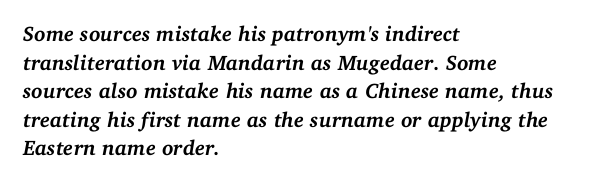
The image shows 21 px bold type, italic (leaning right); set left-aligned, normal line spacing (1.36x), normal letter spacing, not underlined.
